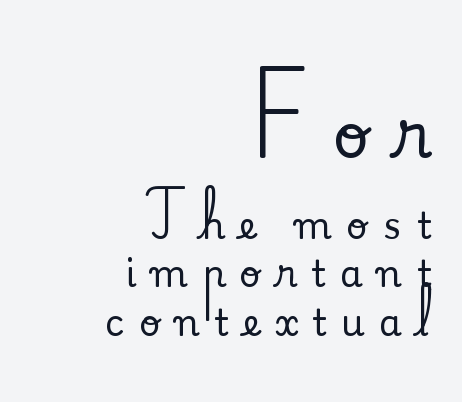
Top chunk: large. Bottom chunk: small. Observe the serifs anchoring each vertical stroke in this sample. Check the space under the baseline: it is left empty. Style check: upright.
